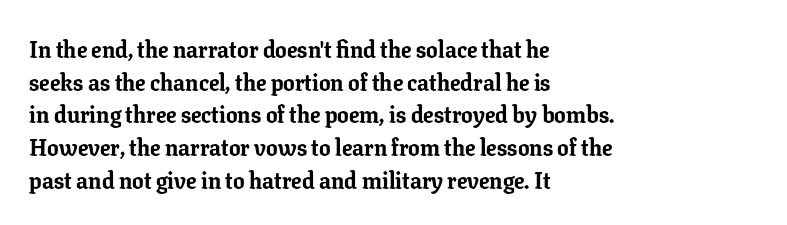
The image shows 23 px bold type, upright; set left-aligned, normal line spacing (1.42x), normal letter spacing, not underlined.
